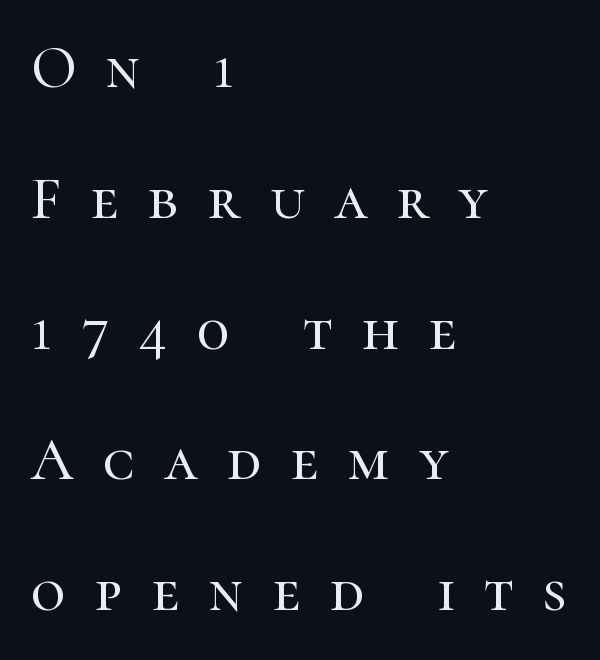
The image shows 60 px serif type, upright; set left-aligned, loose line spacing (2.18x), unusually wide letter spacing (+0.49 em), not underlined; high stroke contrast and a medium x-height.
